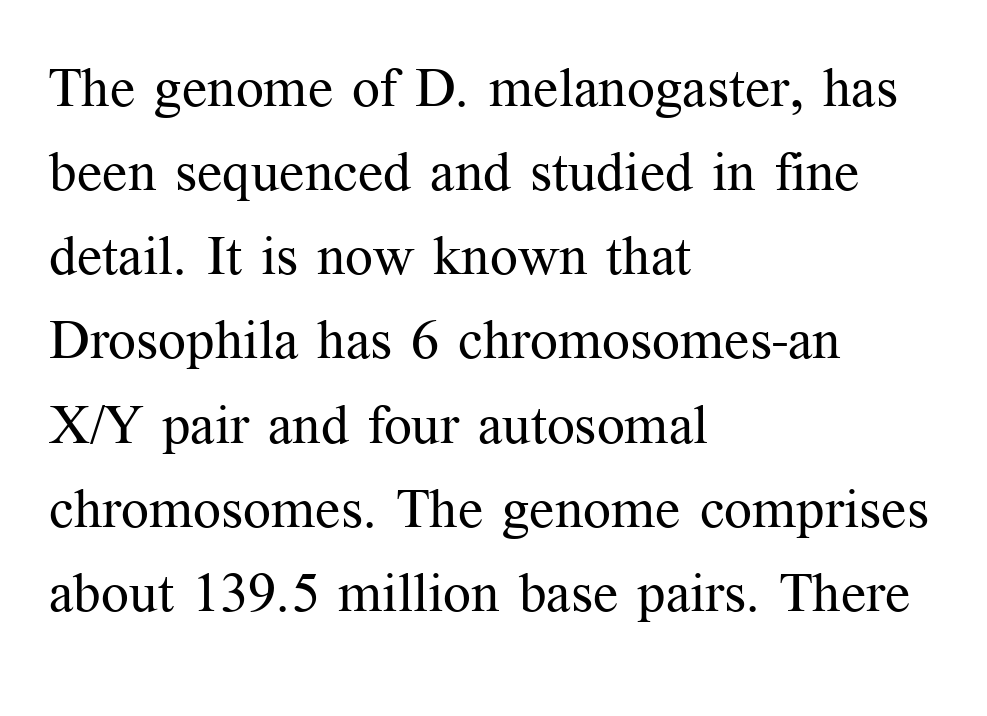
Q: Is the text bold? A: No.
Q: Is the text italic (slanted)? A: No, it is upright.
Q: Is the typeface a serif or a sans-serif typeface? A: Serif.
Q: Is the text underlined? A: No.
Q: How is the paragraph aligned? A: Left-aligned.
Q: Is the spacing between letters normal or unusually wide? A: Normal.
Q: Is the spacing between lines tight, normal or loose? A: Normal.
Q: Width (condensed, normal, or wide)? A: Normal.
Q: Stroke contrast? A: Medium.
Q: x-height? A: Medium.
Q: Monospaced? A: No.
